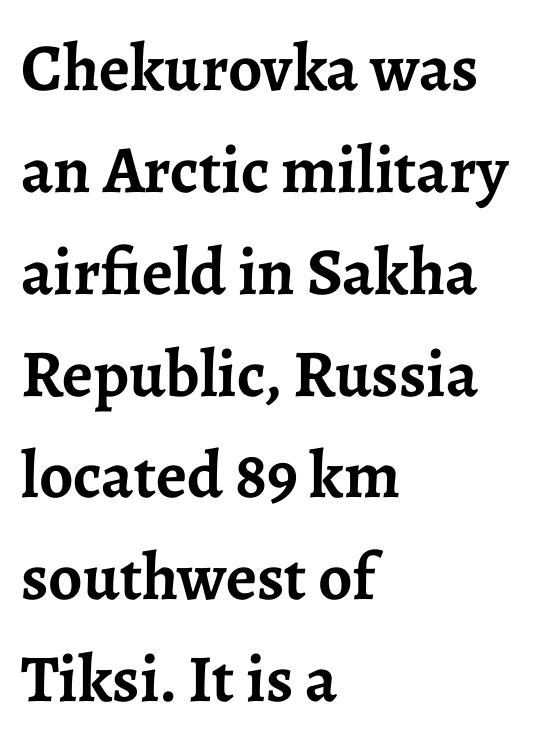
Q: Is the text bold? A: Yes.
Q: Is the text italic (slanted)? A: No, it is upright.
Q: Is the typeface a serif or a sans-serif typeface? A: Serif.
Q: Is the text underlined? A: No.
Q: How is the paragraph aligned? A: Left-aligned.
Q: Is the spacing between letters normal or unusually wide? A: Normal.
Q: Is the spacing between lines tight, normal or loose? A: Normal.
Q: Width (condensed, normal, or wide)? A: Normal.
Q: Stroke contrast? A: Low.
Q: x-height? A: Medium.
Q: Monospaced? A: No.
